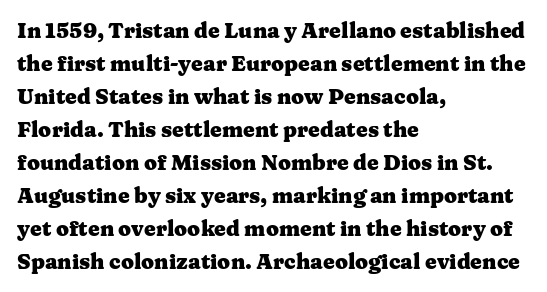
The sample has been set heavy, in full bold. Any mark beneath the type? The region is blank. The ragged edge is on the right, which tells us the setting is flush left. This sample uses plain, unmodified letter spacing. Posture: vertical. Does the leading feel generous? No, just average.
